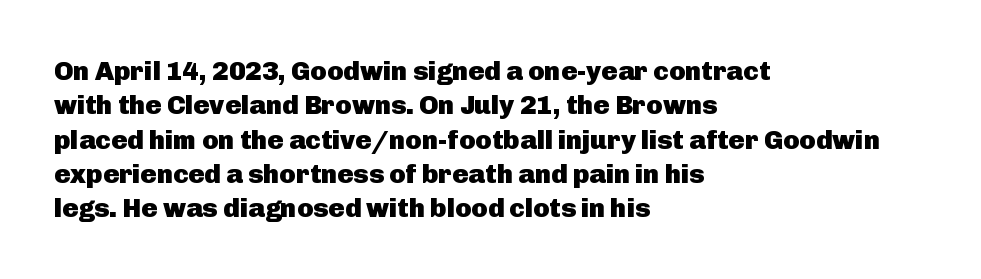
Q: Is the text bold? A: Yes.
Q: Is the text italic (slanted)? A: No, it is upright.
Q: Is the text underlined? A: No.
Q: How is the paragraph aligned? A: Left-aligned.
Q: Is the spacing between letters normal or unusually wide? A: Normal.
Q: Is the spacing between lines tight, normal or loose? A: Normal.
